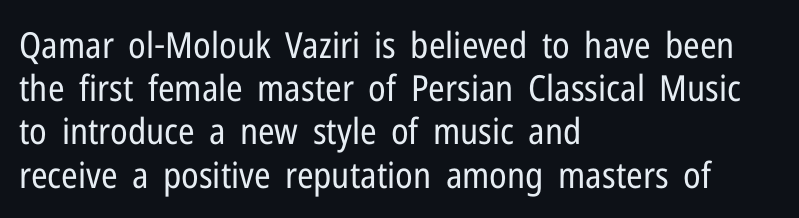
{"serif": "no", "italic": "no", "bold": "no", "weight": "regular", "width": "condensed", "stroke_contrast": "low", "x_height": "medium", "monospaced": "no", "underline": "no", "align": "left", "line_spacing_ratio": 1.2, "letter_spacing": "normal", "letter_spacing_em": 0.0, "glyph_px": 36}
